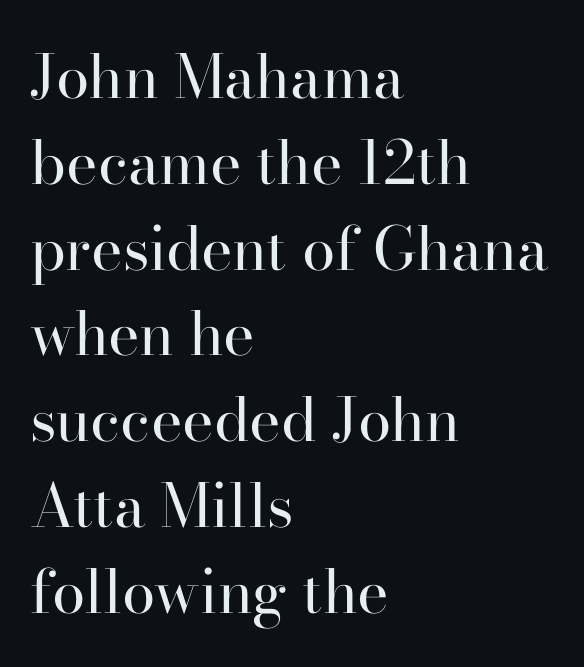
Q: Is the text bold? A: No.
Q: Is the text italic (slanted)? A: No, it is upright.
Q: Is the typeface a serif or a sans-serif typeface? A: Serif.
Q: Is the text underlined? A: No.
Q: How is the paragraph aligned? A: Left-aligned.
Q: Is the spacing between letters normal or unusually wide? A: Normal.
Q: Is the spacing between lines tight, normal or loose? A: Normal.
Q: Width (condensed, normal, or wide)? A: Normal.
Q: Stroke contrast? A: High.
Q: x-height? A: Small.
Q: Monospaced? A: No.
